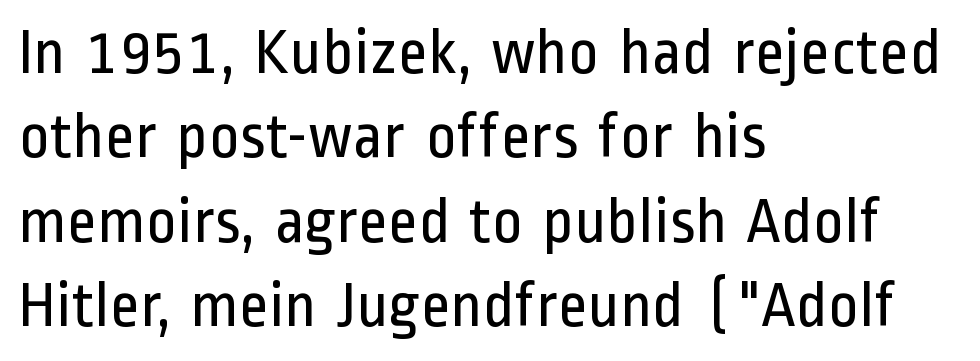
The image shows 65 px regular-weight, condensed sans-serif type, upright; set left-aligned, normal line spacing (1.3x), normal letter spacing, not underlined; low stroke contrast and a medium x-height.
